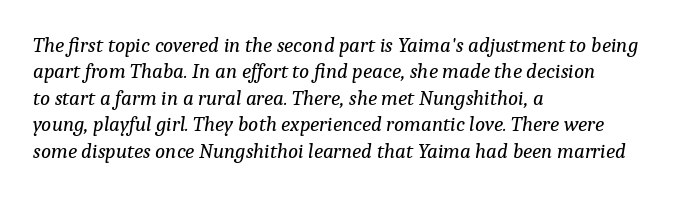
The image shows 21 px text type, italic (leaning right); set left-aligned, normal line spacing (1.26x), normal letter spacing, not underlined.
